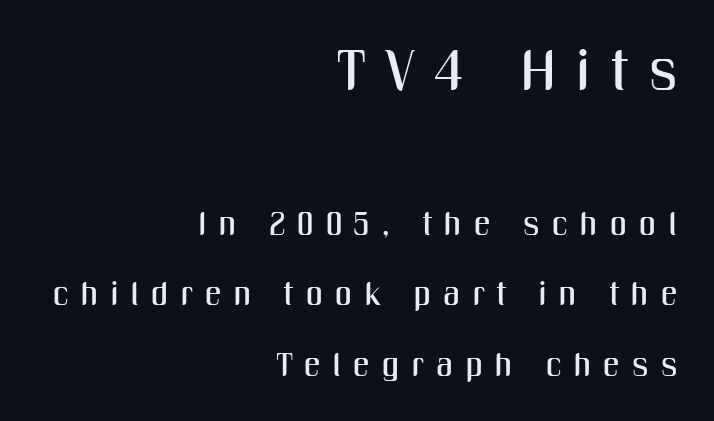
Q: Is the text italic (slanted)? A: No, it is upright.
Q: Is the typeface a serif or a sans-serif typeface? A: Sans-serif.
Q: Is the text underlined? A: No.
Q: How is the paragraph aligned? A: Right-aligned.
Q: Is the spacing between letters normal or unusually wide? A: Unusually wide.
Q: Is the spacing between lines tight, normal or loose? A: Loose.
Q: Which block of text is set in a larger size, the first (top) or the second (bottom)? A: The first (top) one.
Q: Width (condensed, normal, or wide)? A: Condensed.
Q: Stroke contrast? A: Medium.
Q: x-height? A: Medium.
Q: Monospaced? A: No.
